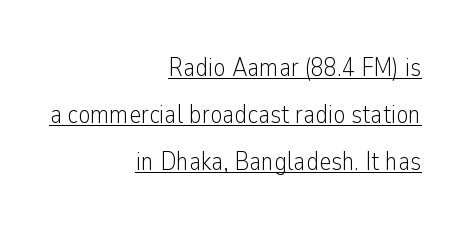
Q: Is the text bold? A: No.
Q: Is the text italic (slanted)? A: No, it is upright.
Q: Is the text underlined? A: Yes.
Q: How is the paragraph aligned? A: Right-aligned.
Q: Is the spacing between letters normal or unusually wide? A: Normal.
